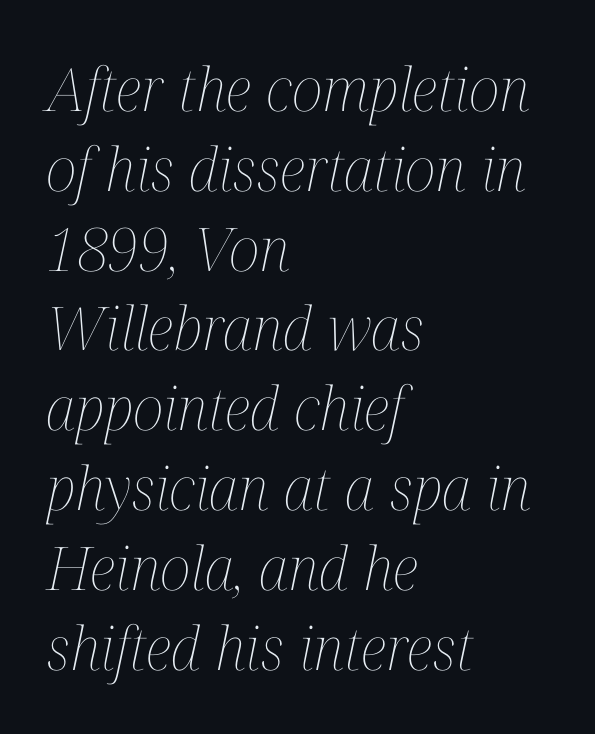
No extra tracking has been applied to these lines. If you drew a ruler down the left edge, every line would touch it. The rendering uses natural spacing where letterforms have individual widths. The passage shown stacks its lines at a standard gap. Observe the lean: these are italic letterforms. These glyphs show unthickened strokes, regular width or finer.
